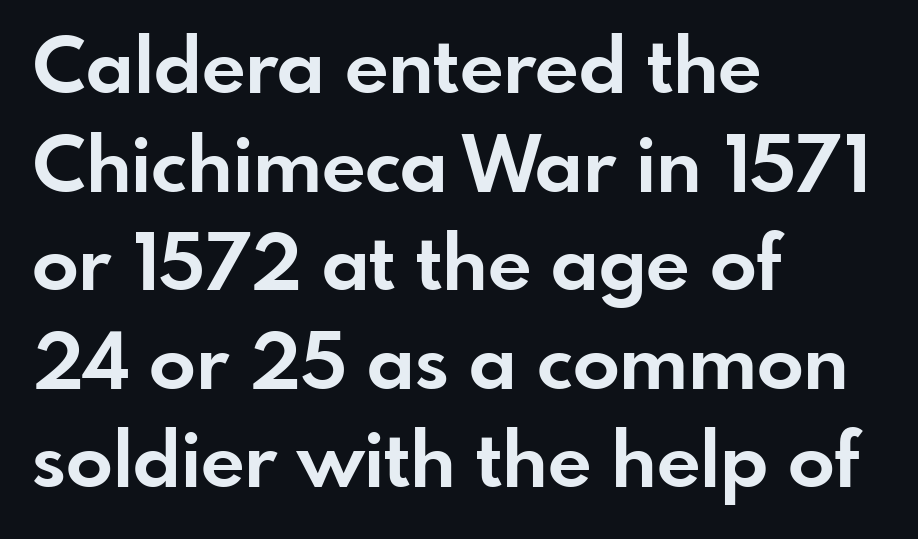
The image shows 77 px bold sans-serif type, upright; set left-aligned, normal line spacing (1.28x), normal letter spacing, not underlined; low stroke contrast and a small x-height.
